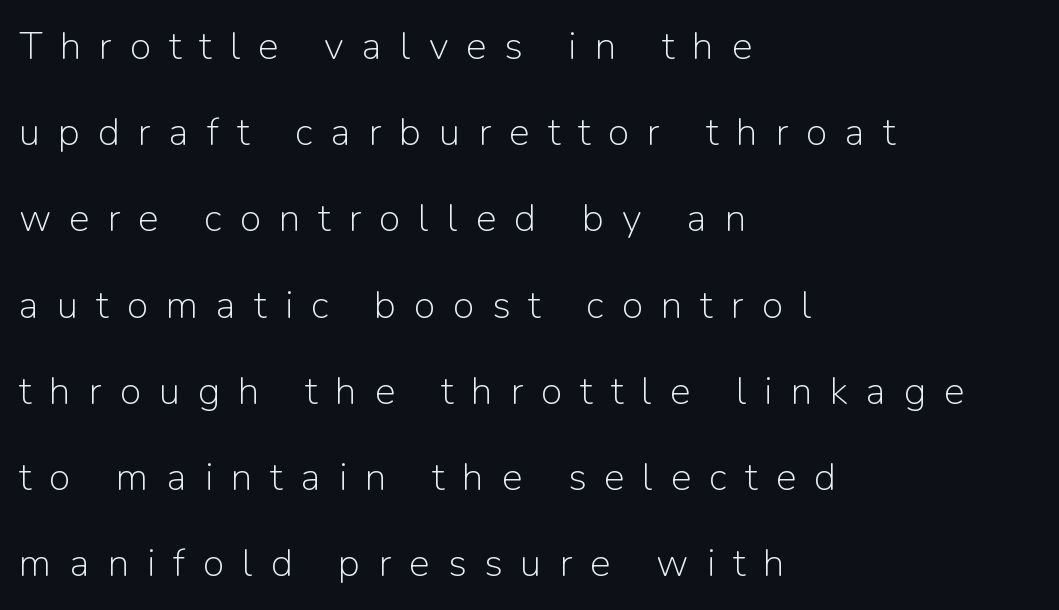
{"serif": "no", "italic": "no", "bold": "no", "weight": "light", "width": "normal", "stroke_contrast": "low", "x_height": "medium", "monospaced": "no", "underline": "no", "align": "left", "line_spacing": "loose", "line_spacing_ratio": 2.21, "letter_spacing": "wide", "letter_spacing_em": 0.46, "glyph_px": 39}
